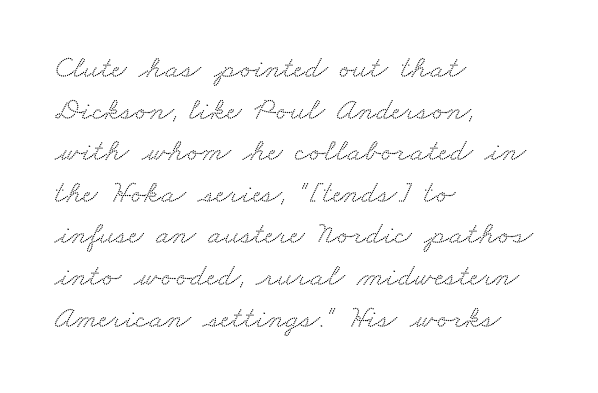
Varying glyph widths throughout — classic text-font behaviour. Alignment: flush left. The words here are not underlined. Leading: standard. Does extra space separate the letters? No, they use regular spacing.
